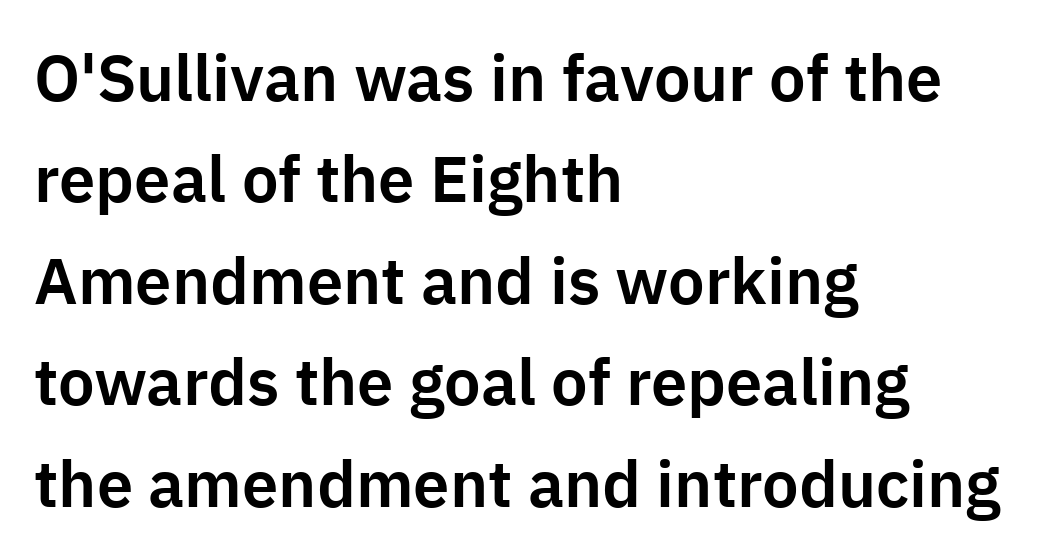
Q: Is the text italic (slanted)? A: No, it is upright.
Q: Is the typeface a serif or a sans-serif typeface? A: Sans-serif.
Q: Is the text underlined? A: No.
Q: How is the paragraph aligned? A: Left-aligned.
Q: Is the spacing between letters normal or unusually wide? A: Normal.
Q: Is the spacing between lines tight, normal or loose? A: Normal.
Q: Width (condensed, normal, or wide)? A: Normal.
Q: Stroke contrast? A: Low.
Q: x-height? A: Medium.
Q: Monospaced? A: No.
